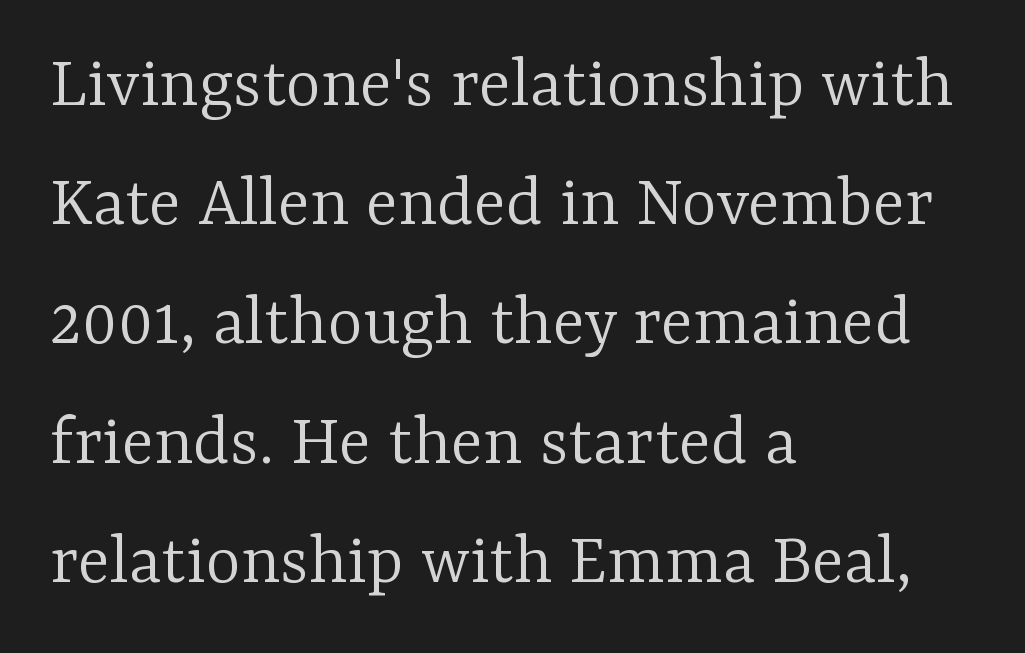
Q: Is the text bold? A: No.
Q: Is the text italic (slanted)? A: No, it is upright.
Q: Is the typeface a serif or a sans-serif typeface? A: Serif.
Q: Is the text underlined? A: No.
Q: How is the paragraph aligned? A: Left-aligned.
Q: Is the spacing between letters normal or unusually wide? A: Normal.
Q: Is the spacing between lines tight, normal or loose? A: Normal.
Q: Width (condensed, normal, or wide)? A: Normal.
Q: Stroke contrast? A: Low.
Q: x-height? A: Medium.
Q: Monospaced? A: No.
